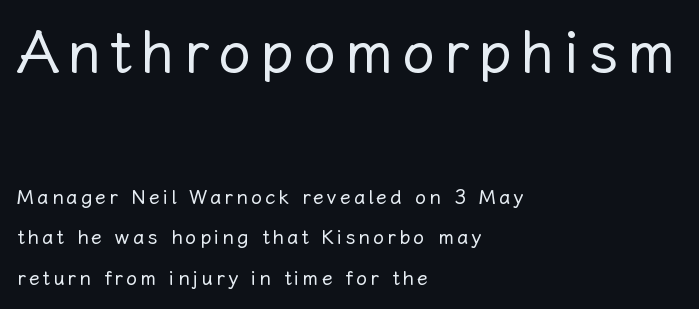
Q: Is the text bold? A: No.
Q: Is the text italic (slanted)? A: No, it is upright.
Q: Is the text underlined? A: No.
Q: How is the paragraph aligned? A: Left-aligned.
Q: Is the spacing between lines tight, normal or loose? A: Loose.
Q: Which block of text is set in a larger size, the first (top) or the second (bottom)? A: The first (top) one.
Q: Width (condensed, normal, or wide)? A: Normal.
Q: Stroke contrast? A: Low.
Q: x-height? A: Medium.
Q: Monospaced? A: No.
